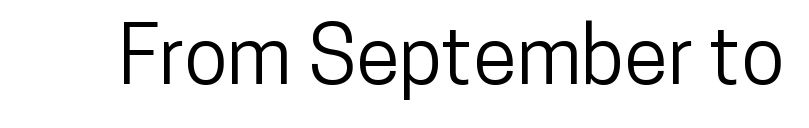
{"serif": "no", "italic": "no", "width": "condensed", "stroke_contrast": "low", "x_height": "medium", "monospaced": "no", "underline": "no", "letter_spacing": "normal", "letter_spacing_em": 0.0, "glyph_px": 80}
